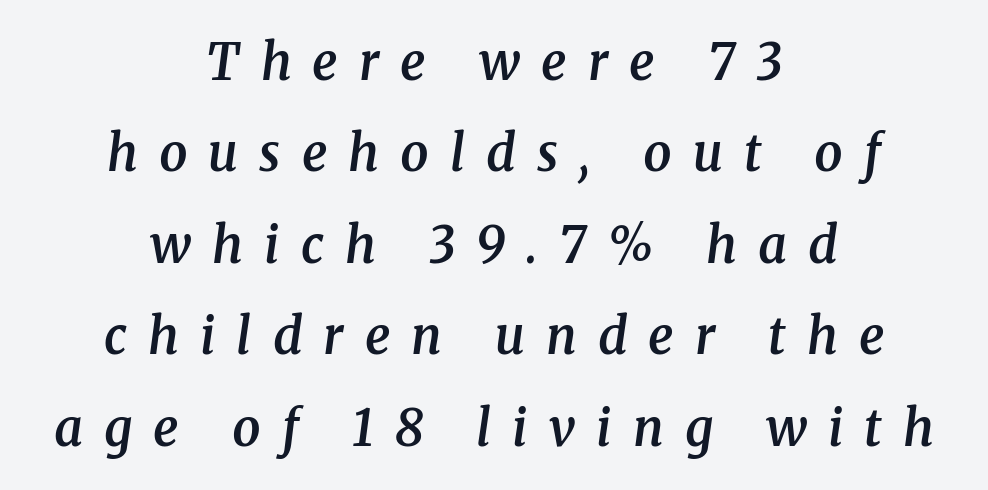
{"serif": "yes", "italic": "yes", "lean": "right", "slant_degrees": 8, "bold": "semi", "weight": "semibold", "width": "normal", "stroke_contrast": "medium", "x_height": "medium", "monospaced": "no", "underline": "no", "align": "center", "line_spacing_ratio": 1.83, "letter_spacing": "wide", "letter_spacing_em": 0.42, "glyph_px": 50}
